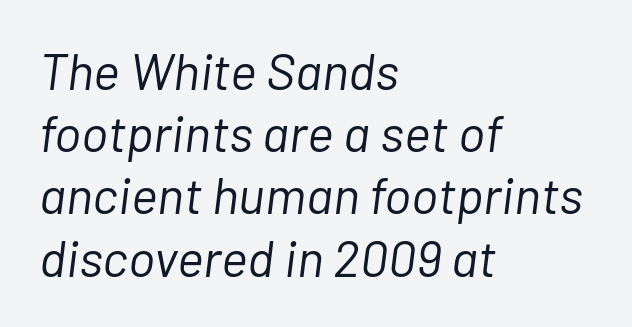
{"italic": "yes", "lean": "right", "slant_degrees": 7, "bold": "no", "weight": "light", "width": "normal", "stroke_contrast": "low", "x_height": "medium", "monospaced": "no", "underline": "no", "align": "left", "line_spacing_ratio": 1.22, "letter_spacing": "normal", "letter_spacing_em": 0.0, "glyph_px": 51}
